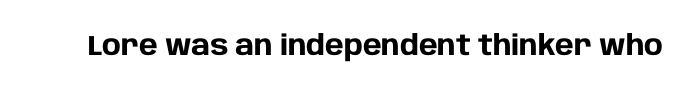
This is heavy type, rendered in bold. The font family rendered here belongs to the sans-serif group. Proportional: the letters do not fall into vertical columns. Inter-character spacing is left at the font's built-in metrics. Each row of text sits above clean, open space.
